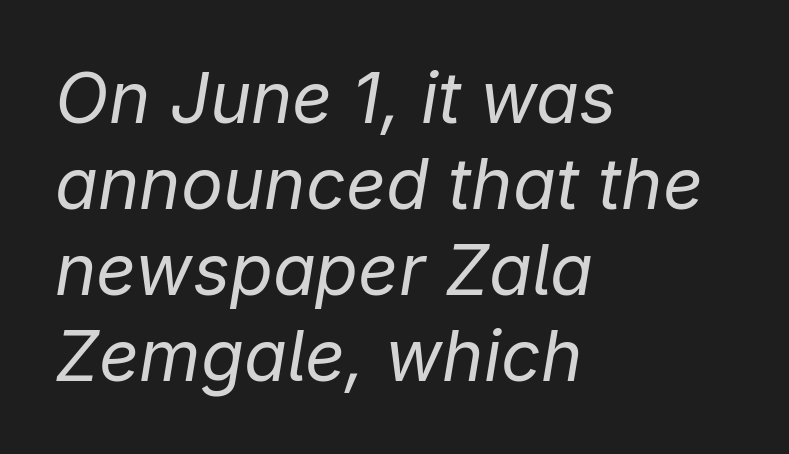
The image shows 70 px regular-weight type, italic (leaning right); set left-aligned, line spacing 1.23x, normal letter spacing, not underlined; low stroke contrast and a medium x-height.
